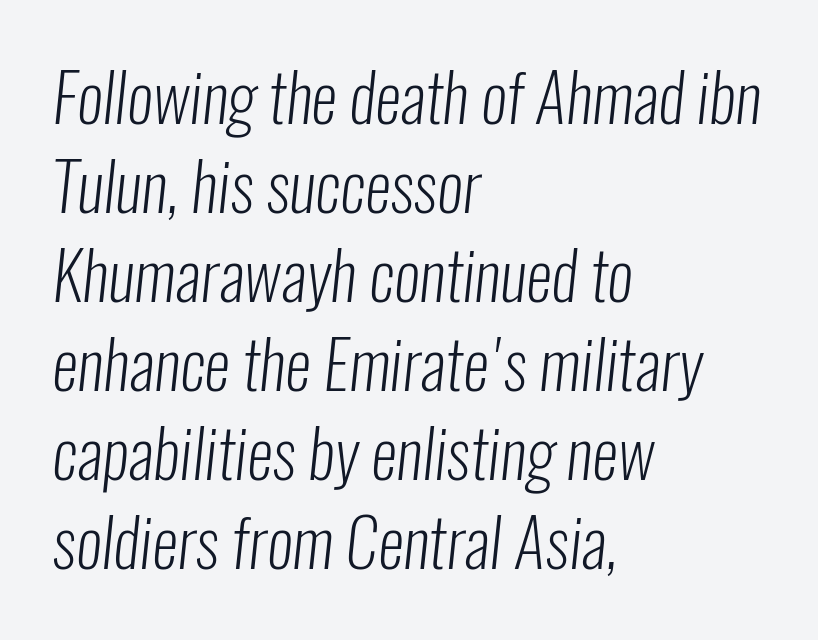
{"serif": "no", "bold": "no", "weight": "light", "width": "condensed", "stroke_contrast": "low", "x_height": "medium", "monospaced": "no", "underline": "no", "align": "left", "line_spacing": "normal", "line_spacing_ratio": 1.35, "letter_spacing": "normal", "letter_spacing_em": 0.0, "glyph_px": 66}
